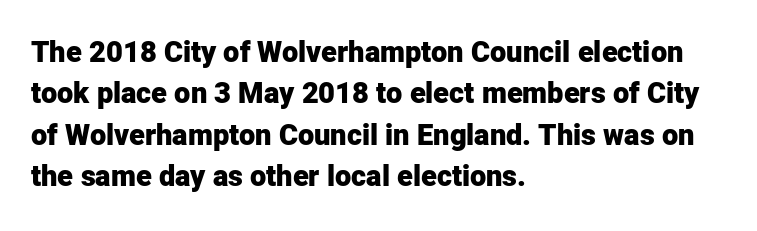
The image shows 29 px heavy sans-serif type, upright; set left-aligned, normal line spacing (1.43x), normal letter spacing, not underlined; low stroke contrast and a medium x-height.
